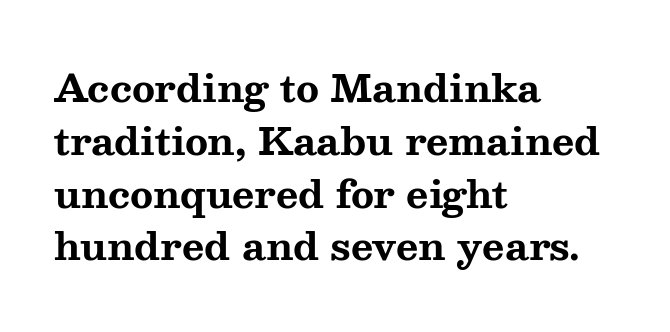
Each letter keeps its own natural width here, so spacing adapts to shape. Unlike a clean sans, this face finishes its strokes with serifs. These lines sit exactly where default settings would place them. The ragged edge is on the right, which tells us the setting is flush left.
